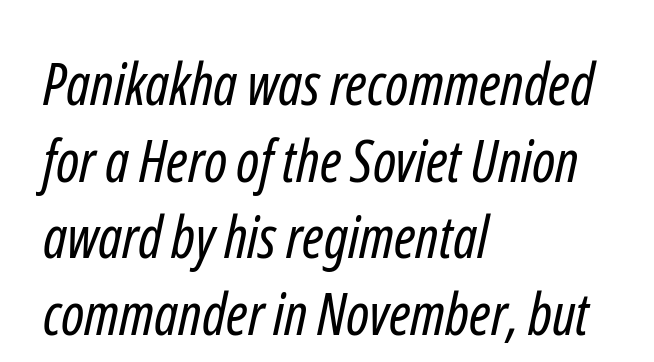
Q: Is the text bold? A: No.
Q: Is the typeface a serif or a sans-serif typeface? A: Sans-serif.
Q: Is the text underlined? A: No.
Q: How is the paragraph aligned? A: Left-aligned.
Q: Is the spacing between letters normal or unusually wide? A: Normal.
Q: Is the spacing between lines tight, normal or loose? A: Normal.
Q: Width (condensed, normal, or wide)? A: Condensed.
Q: Stroke contrast? A: Low.
Q: x-height? A: Medium.
Q: Monospaced? A: No.
